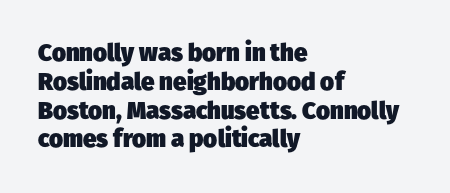
{"bold": "yes", "underline": "no", "align": "left", "line_spacing_ratio": 1.2, "letter_spacing": "normal", "letter_spacing_em": 0.0, "glyph_px": 24}
